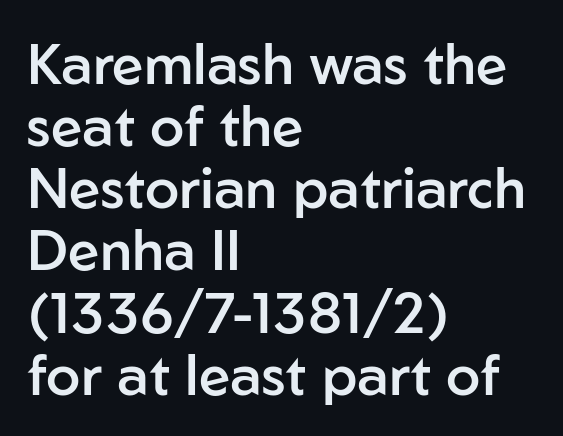
{"serif": "no", "italic": "no", "bold": "semi", "weight": "semibold", "width": "normal", "stroke_contrast": "low", "x_height": "medium", "monospaced": "no", "underline": "no", "align": "left", "line_spacing": "tight", "line_spacing_ratio": 1.11, "letter_spacing": "normal", "letter_spacing_em": 0.0, "glyph_px": 56}
